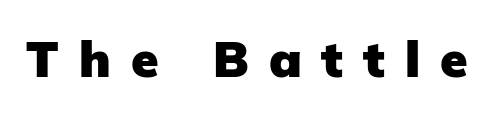
{"serif": "no", "italic": "no", "bold": "yes", "weight": "heavy", "width": "normal", "stroke_contrast": "low", "x_height": "medium", "monospaced": "no", "underline": "no", "letter_spacing": "wide", "letter_spacing_em": 0.4, "glyph_px": 50}
